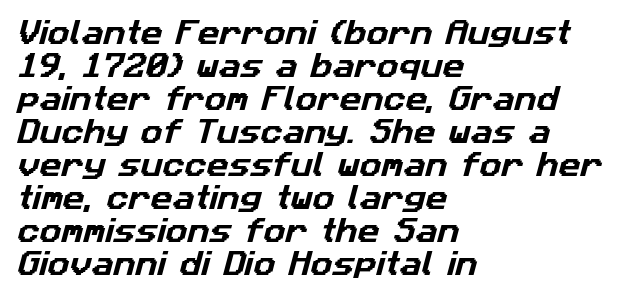
The image shows 27 px text type; set left-aligned, line spacing 1.22x, normal letter spacing, not underlined.
